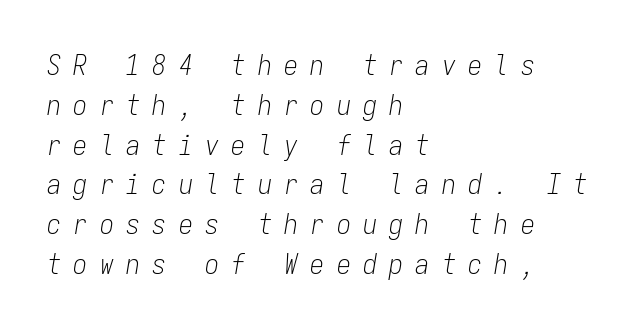
The passage is arranged the way most books set body copy — flush left. Here the glyphs are tracked loosely, breaking word shapes into spaced letters. Every character here occupies the same horizontal width, giving the sample a typewriter-like rhythm. Just letters on the line, the space beneath them empty. Looking at the ascenders, they clearly lean. How would I describe the line gaps? Plain and ordinary.
